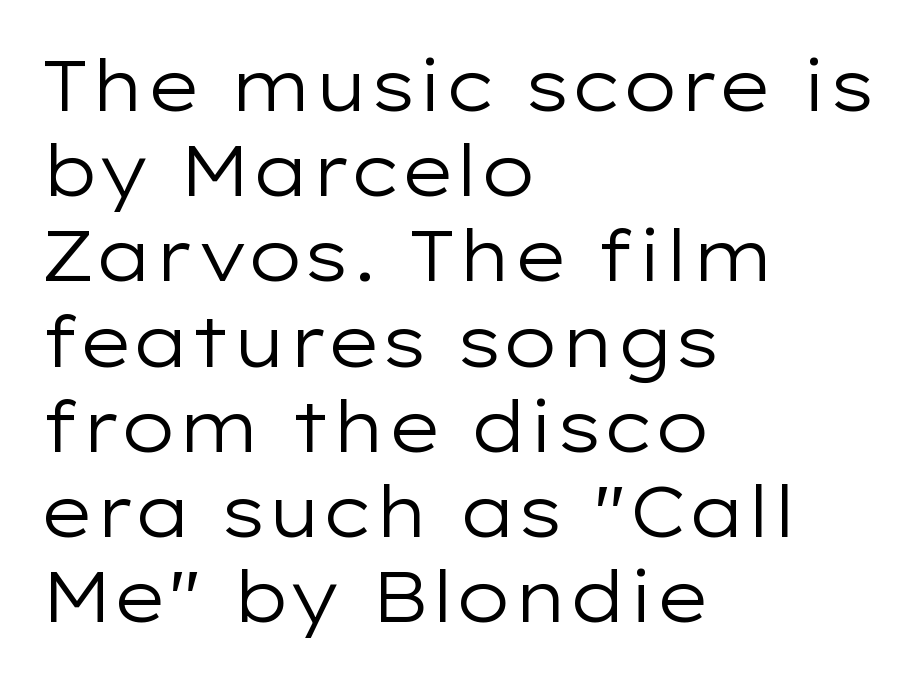
Q: Is the text bold? A: No.
Q: Is the text italic (slanted)? A: No, it is upright.
Q: Is the typeface a serif or a sans-serif typeface? A: Sans-serif.
Q: Is the text underlined? A: No.
Q: How is the paragraph aligned? A: Left-aligned.
Q: Is the spacing between letters normal or unusually wide? A: Normal.
Q: Width (condensed, normal, or wide)? A: Wide.
Q: Stroke contrast? A: Low.
Q: x-height? A: Medium.
Q: Monospaced? A: No.
